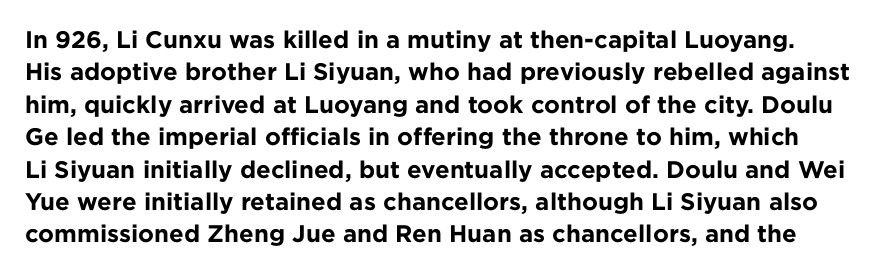
Q: Is the text bold? A: Yes.
Q: Is the text italic (slanted)? A: No, it is upright.
Q: Is the text underlined? A: No.
Q: Is the spacing between letters normal or unusually wide? A: Normal.
Q: Is the spacing between lines tight, normal or loose? A: Normal.
